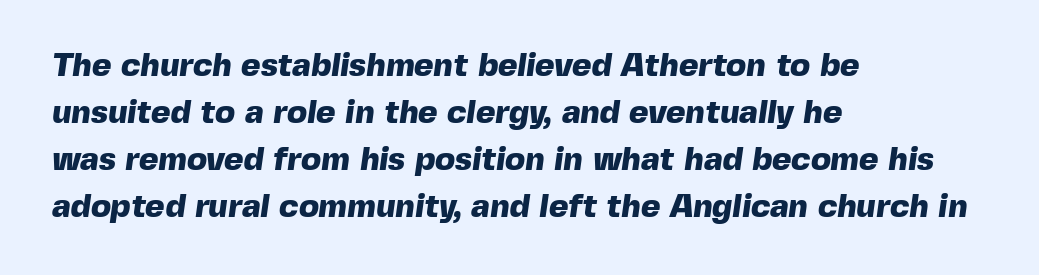
{"serif": "no", "bold": "yes", "weight": "heavy", "width": "normal", "x_height": "medium", "monospaced": "no", "underline": "no", "align": "left", "line_spacing": "normal", "line_spacing_ratio": 1.42, "letter_spacing": "normal", "letter_spacing_em": 0.0, "glyph_px": 33}
